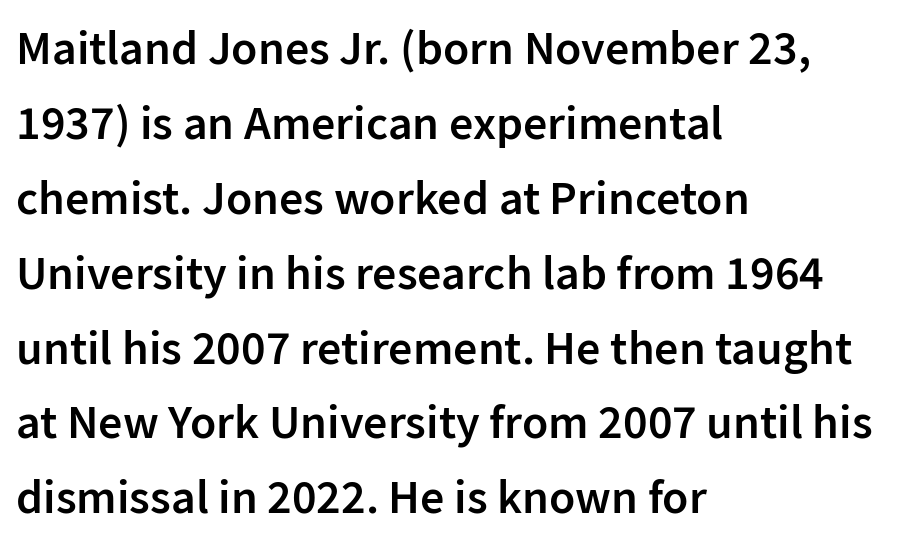
The image shows 48 px semibold sans-serif type, upright; set left-aligned, normal line spacing (1.56x), normal letter spacing, not underlined; low stroke contrast and a medium x-height.
